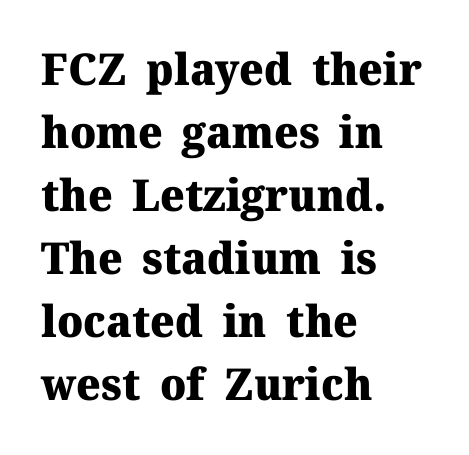
Beneath every word, the page is bare. This sample keeps an unexceptional amount of space between lines. The characters display serif detailing at their extremities. The characters look thick and weighty, a clear bold. Letter spacing: default. The lettering stays uniformly vertical, giving the passage a roman look.
